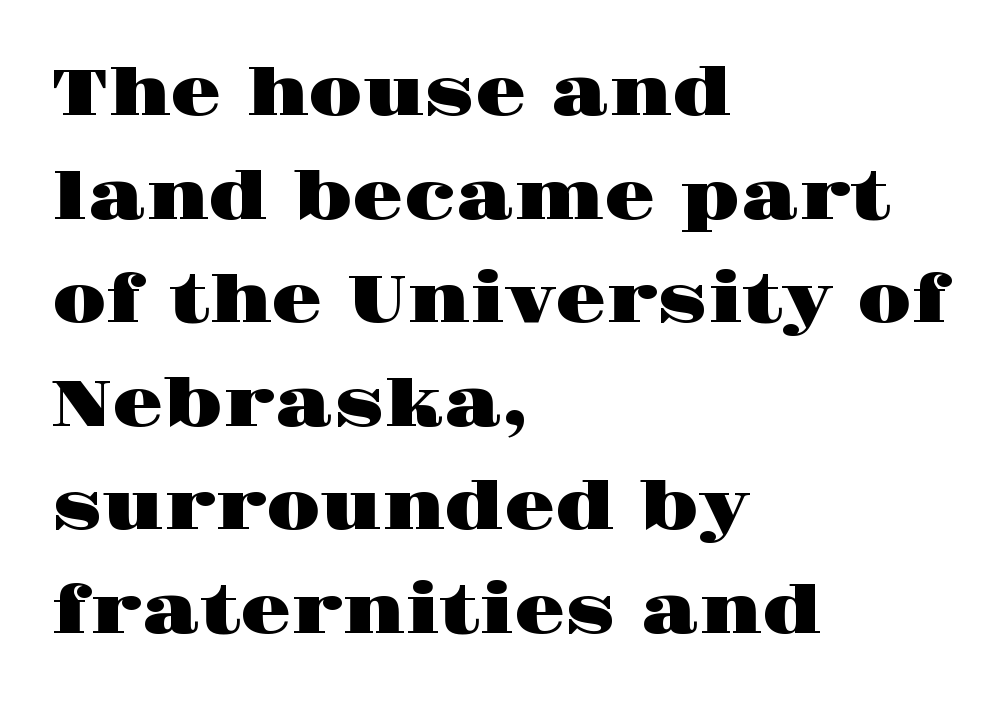
The image shows 66 px wide serif type, upright; set left-aligned, normal line spacing (1.57x), normal letter spacing, not underlined; high stroke contrast and a large x-height.
